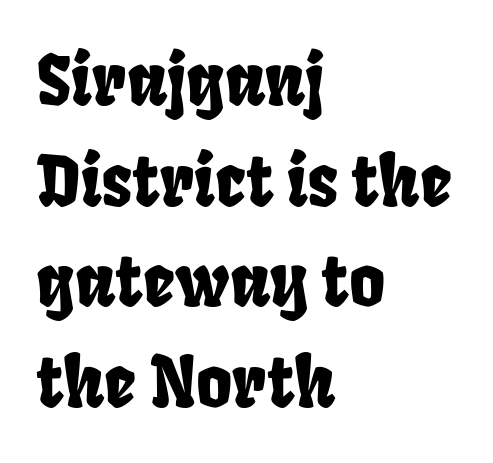
Check where the strokes stop: nothing finishes them off — pure sans. The vertical gap from one line to the next is medium. Nobody touched the tracking dial on this one. Nobody drew a line under any word here. In CSS terms this would be text-align: left.
